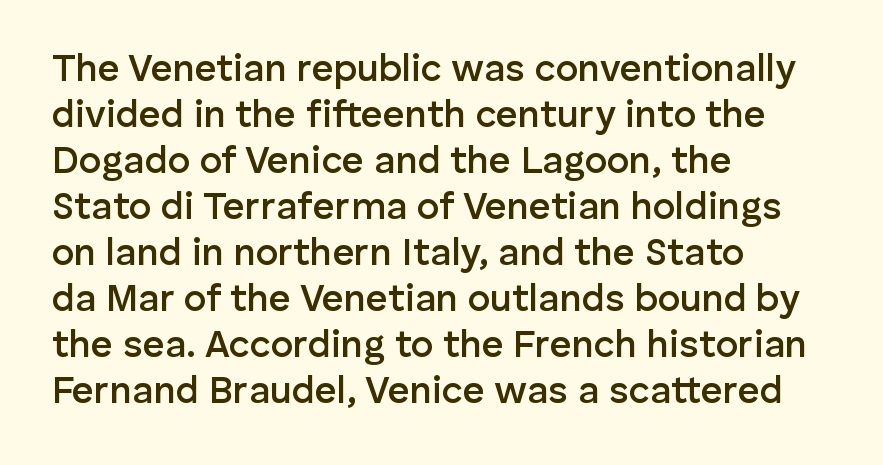
{"serif": "no", "italic": "no", "bold": "semi", "weight": "semibold", "width": "normal", "stroke_contrast": "low", "x_height": "medium", "monospaced": "no", "underline": "no", "align": "left", "line_spacing_ratio": 1.21, "letter_spacing": "normal", "letter_spacing_em": 0.0, "glyph_px": 38}
